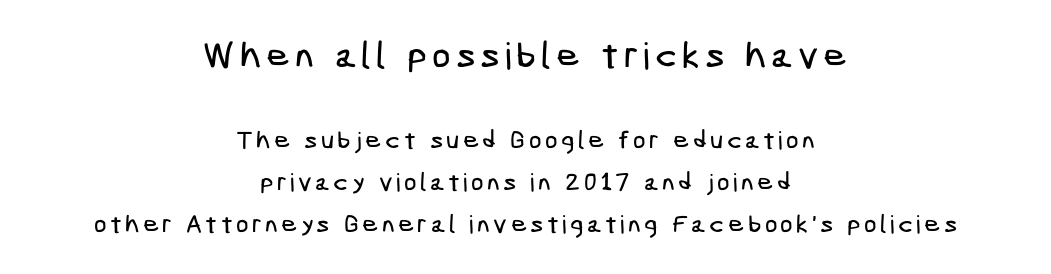
Underline: absent. You can tell from the bare stems that sans-serif type was used. The rows are spaced the way most documents space them. The designer gave the opening block more size than the closing block.
